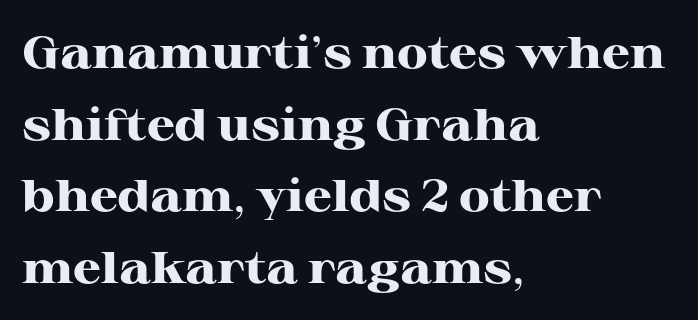
The image shows 45 px heavy, wide serif type, upright; set left-aligned, normal line spacing (1.59x), normal letter spacing, not underlined; high stroke contrast and a medium x-height.
